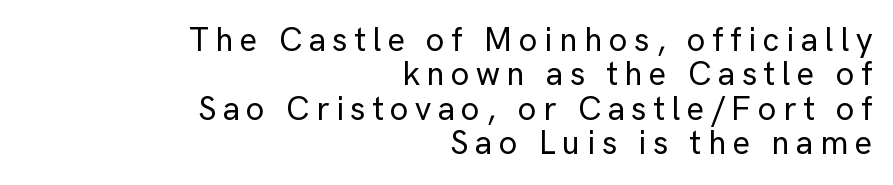
When letters stand straight like this, we call the style roman or upright. Here the designer chose a conventional face with non-uniform glyph widths. Rule under the text: the space is simply empty. The face used here is rendered with a markedly widened letterfit. Tightly led — the rows are bunched.
